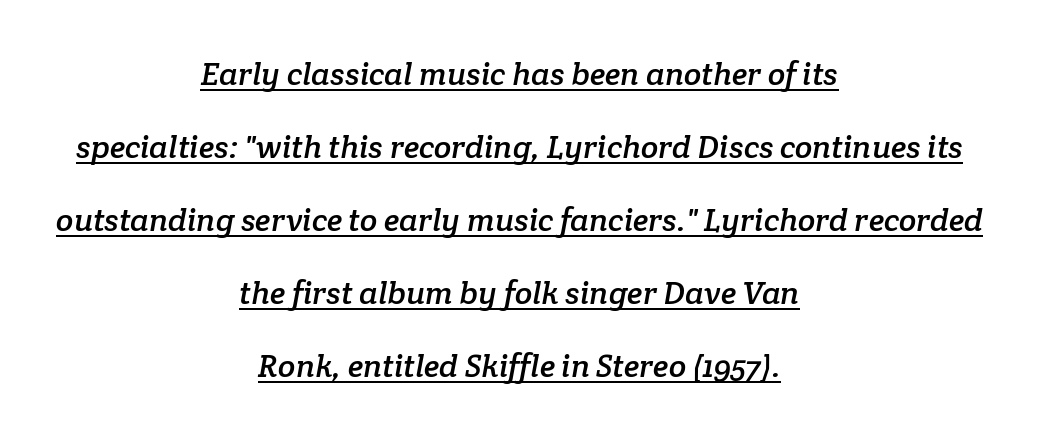
{"serif": "yes", "width": "normal", "stroke_contrast": "low", "x_height": "medium", "monospaced": "no", "underline": "yes", "align": "center", "line_spacing": "loose", "line_spacing_ratio": 2.28, "letter_spacing": "normal", "letter_spacing_em": 0.0, "glyph_px": 32}
